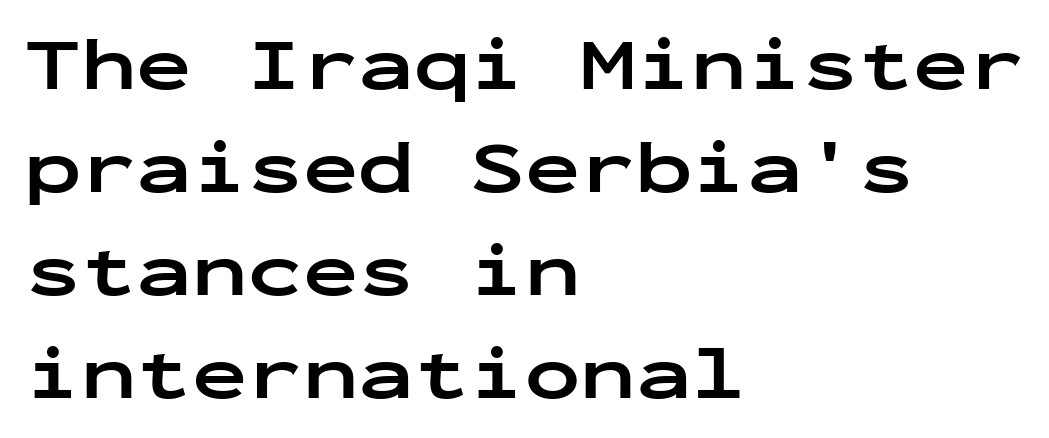
Q: Is the text bold? A: Yes.
Q: Is the text italic (slanted)? A: No, it is upright.
Q: Is the typeface a serif or a sans-serif typeface? A: Sans-serif.
Q: Is the text underlined? A: No.
Q: How is the paragraph aligned? A: Left-aligned.
Q: Is the spacing between letters normal or unusually wide? A: Normal.
Q: Is the spacing between lines tight, normal or loose? A: Normal.
Q: Width (condensed, normal, or wide)? A: Wide.
Q: Stroke contrast? A: Low.
Q: x-height? A: Medium.
Q: Monospaced? A: Yes.
